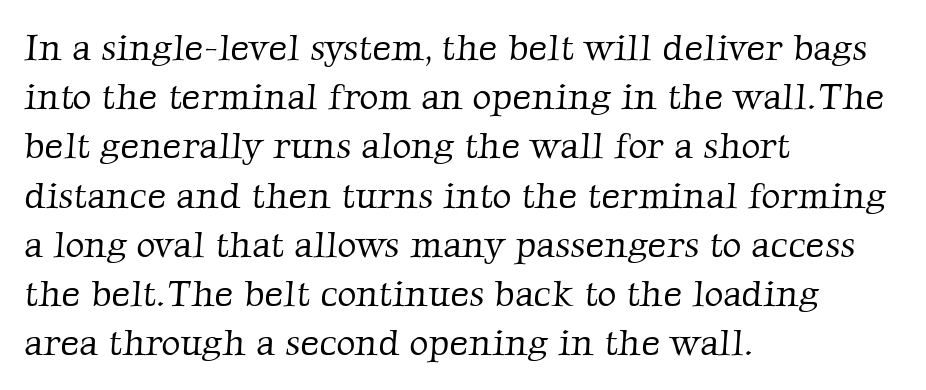
Q: Is the text bold? A: No.
Q: Is the typeface a serif or a sans-serif typeface? A: Serif.
Q: Is the text underlined? A: No.
Q: How is the paragraph aligned? A: Left-aligned.
Q: Is the spacing between letters normal or unusually wide? A: Normal.
Q: Is the spacing between lines tight, normal or loose? A: Normal.
Q: Width (condensed, normal, or wide)? A: Normal.
Q: Stroke contrast? A: Low.
Q: x-height? A: Medium.
Q: Monospaced? A: No.
